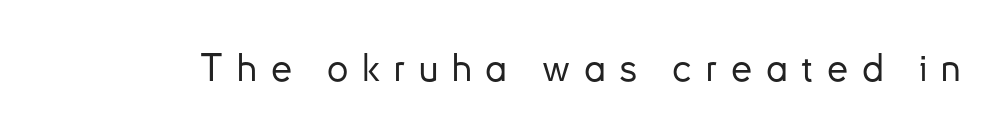
Check under the words: just untouched page. In terms of letterspacing, this is a distinctly airy, spread setting. Vertical strokes here are truly vertical. Font category for this specimen: sans-serif. These lines are rendered in a variable-pitch font.
